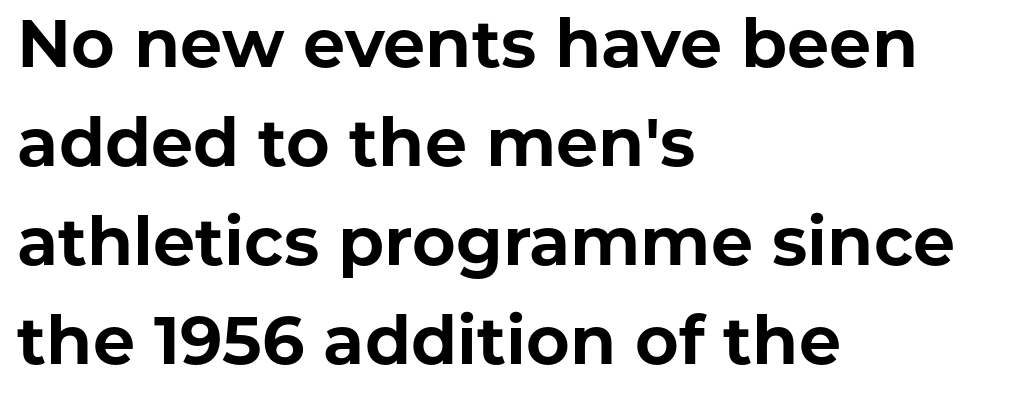
{"serif": "no", "italic": "no", "bold": "yes", "weight": "bold", "width": "normal", "stroke_contrast": "low", "x_height": "medium", "monospaced": "no", "underline": "no", "align": "left", "line_spacing": "normal", "line_spacing_ratio": 1.48, "letter_spacing": "normal", "letter_spacing_em": 0.0, "glyph_px": 67}
